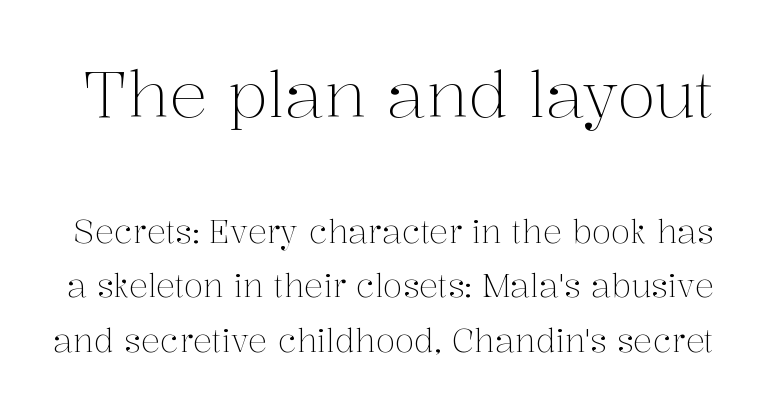
The image shows 64 px light serif type, upright; set normal line spacing (1.69x), normal letter spacing, not underlined; the first (top) block is 2.0x larger; medium stroke contrast and a medium x-height.
